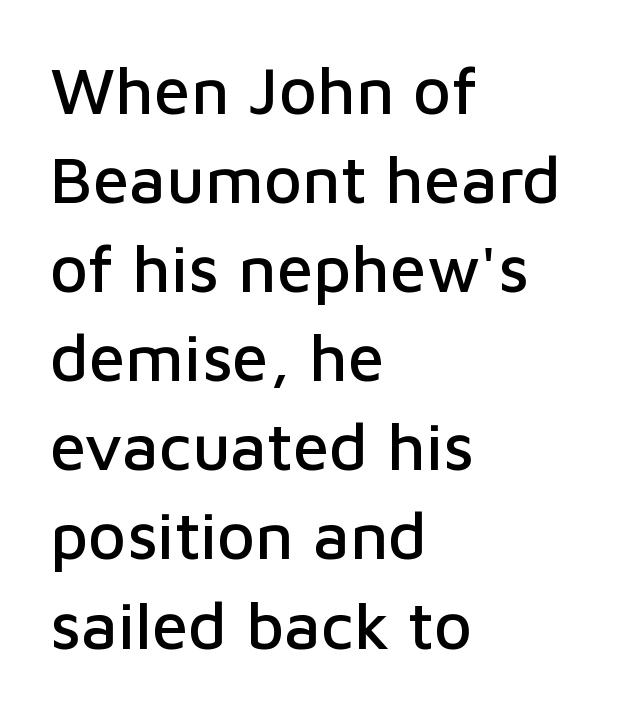
The image shows 66 px sans-serif type, upright; set left-aligned, normal line spacing (1.35x), normal letter spacing, not underlined; low stroke contrast and a medium x-height.
